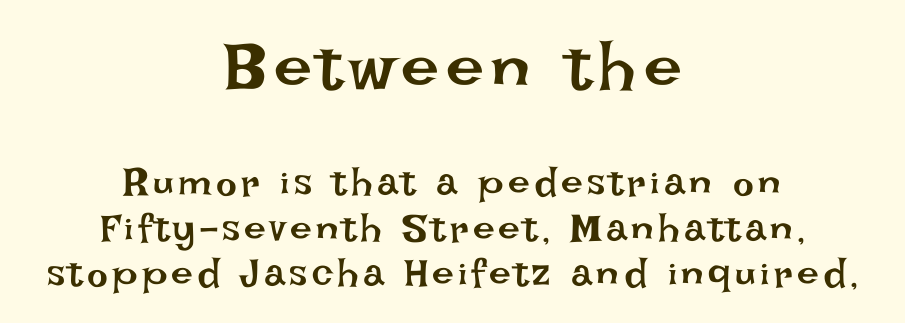
Q: Is the text bold? A: No.
Q: Is the text italic (slanted)? A: No, it is upright.
Q: Is the text underlined? A: No.
Q: How is the paragraph aligned? A: Centered.
Q: Which block of text is set in a larger size, the first (top) or the second (bottom)? A: The first (top) one.
Q: Width (condensed, normal, or wide)? A: Normal.
Q: Stroke contrast? A: Low.
Q: x-height? A: Large.
Q: Monospaced? A: No.
